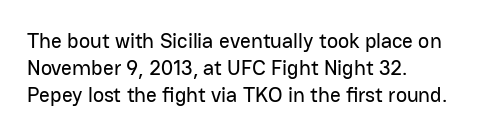
Q: Is the text italic (slanted)? A: No, it is upright.
Q: Is the text underlined? A: No.
Q: How is the paragraph aligned? A: Left-aligned.
Q: Is the spacing between letters normal or unusually wide? A: Normal.
Q: Is the spacing between lines tight, normal or loose? A: Normal.
